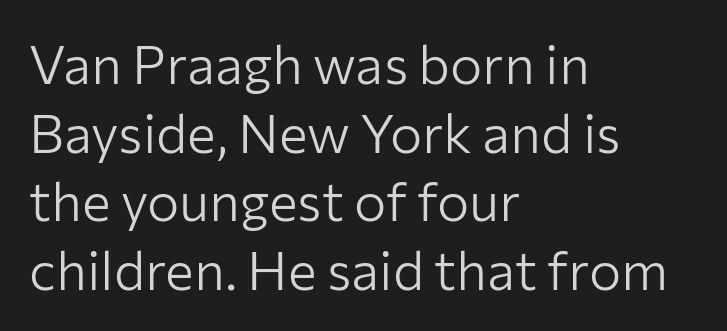
The image shows 54 px light sans-serif type, upright; set left-aligned, normal line spacing (1.27x), normal letter spacing, not underlined; low stroke contrast and a medium x-height.
